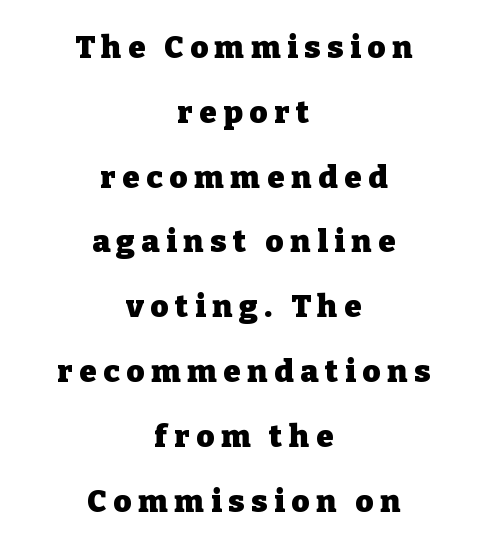
Q: Is the text bold? A: Yes.
Q: Is the text italic (slanted)? A: No, it is upright.
Q: Is the typeface a serif or a sans-serif typeface? A: Serif.
Q: Is the text underlined? A: No.
Q: How is the paragraph aligned? A: Centered.
Q: Is the spacing between letters normal or unusually wide? A: Unusually wide.
Q: Is the spacing between lines tight, normal or loose? A: Loose.
Q: Width (condensed, normal, or wide)? A: Normal.
Q: Stroke contrast? A: Low.
Q: x-height? A: Medium.
Q: Monospaced? A: No.
